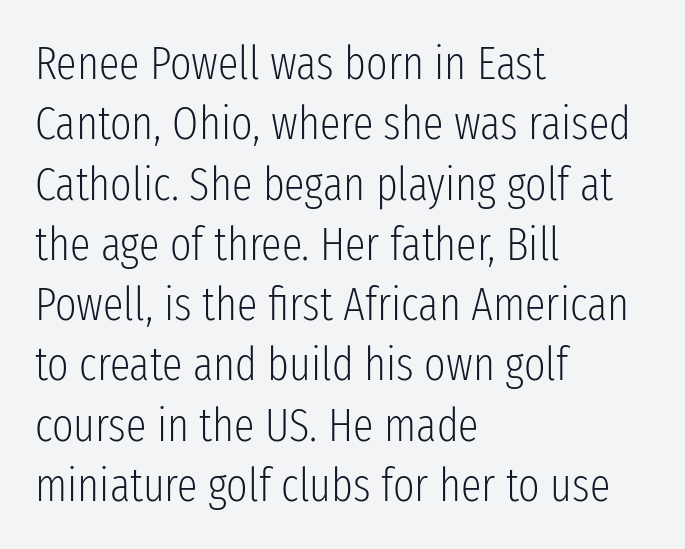
The image shows 46 px light, condensed sans-serif type, upright; set left-aligned, normal line spacing (1.31x), normal letter spacing, not underlined; low stroke contrast and a medium x-height.
